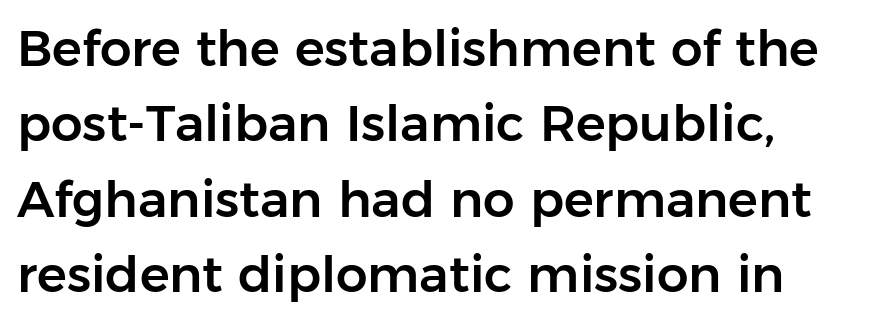
The space between consecutive lines is moderate. The font family rendered here belongs to the sans-serif group. Honestly, there is no underline to notice here at all. The face used here is rendered with its standard letterfit. You can tell it's not italic because the verticals are truly vertical. The face used here is proportionally spaced, like ordinary book or web type.
